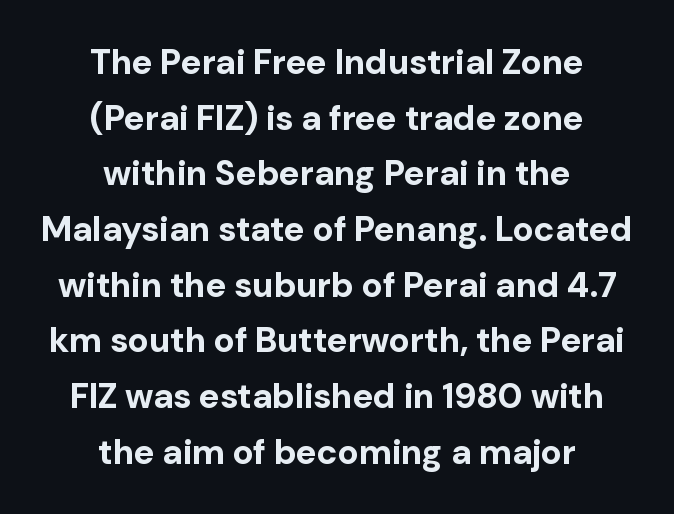
Q: Is the text bold? A: Yes.
Q: Is the text italic (slanted)? A: No, it is upright.
Q: Is the typeface a serif or a sans-serif typeface? A: Sans-serif.
Q: Is the text underlined? A: No.
Q: How is the paragraph aligned? A: Centered.
Q: Is the spacing between letters normal or unusually wide? A: Normal.
Q: Is the spacing between lines tight, normal or loose? A: Normal.
Q: Width (condensed, normal, or wide)? A: Normal.
Q: Stroke contrast? A: Low.
Q: x-height? A: Medium.
Q: Monospaced? A: No.
